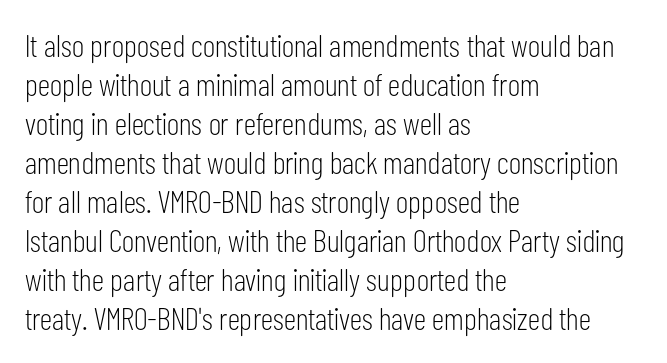
The image shows 32 px light, condensed sans-serif type, upright; set left-aligned, line spacing 1.22x, normal letter spacing, not underlined; low stroke contrast and a medium x-height.
